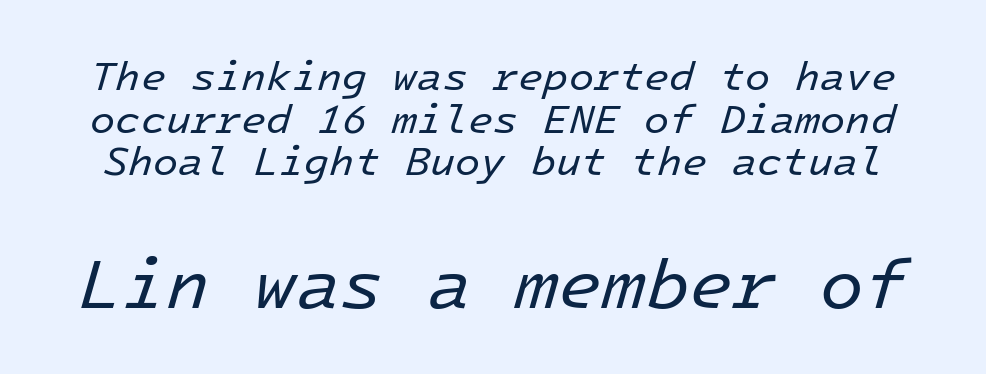
The image shows 71 px regular-weight type, italic (leaning right), monospaced; set tight line spacing (1.04x), normal letter spacing, not underlined; the second (bottom) block is 1.73x larger; low stroke contrast and a medium x-height.
